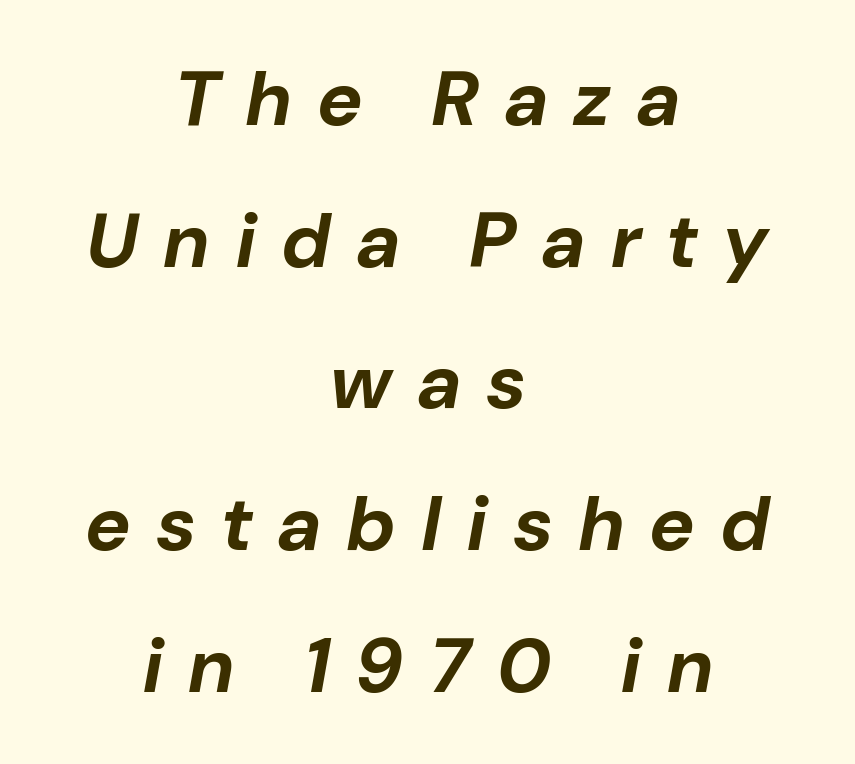
The image shows 77 px bold type, italic (leaning right); set centered, line spacing 1.84x, unusually wide letter spacing (+0.35 em), not underlined; low stroke contrast and a medium x-height.
